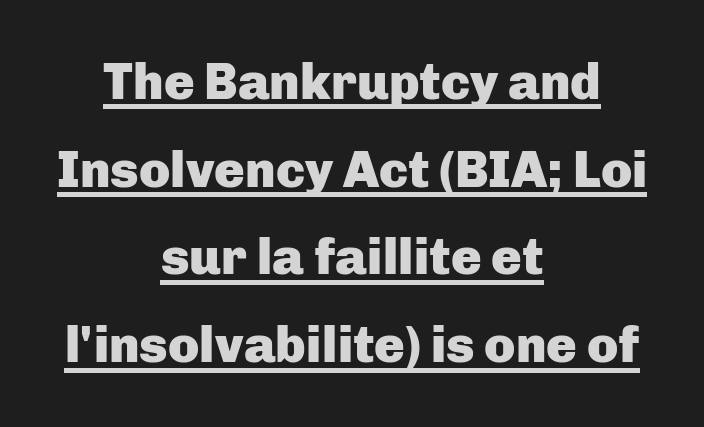
The image shows 51 px heavy sans-serif type, upright; set centered, line spacing 1.72x, normal letter spacing, underlined; low stroke contrast and a medium x-height.
